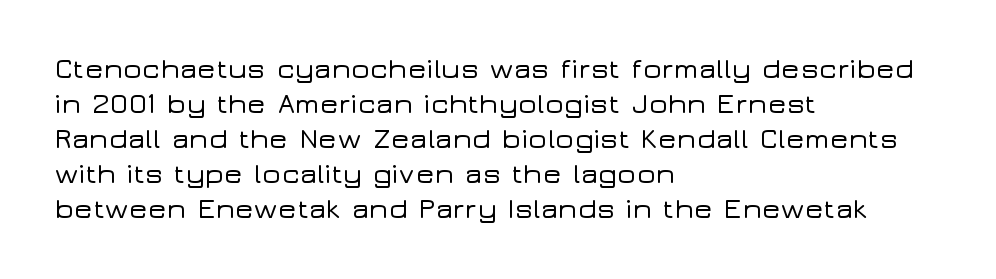
{"serif": "no", "italic": "no", "width": "wide", "stroke_contrast": "low", "x_height": "medium", "monospaced": "no", "underline": "no", "align": "left", "line_spacing": "normal", "line_spacing_ratio": 1.25, "letter_spacing": "normal", "letter_spacing_em": 0.0, "glyph_px": 28}
